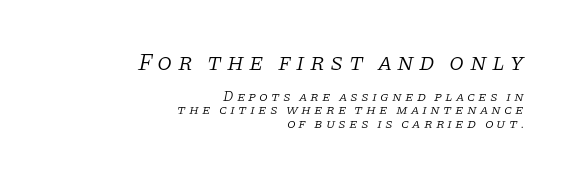
Notice how the stems are inclined rather than vertical — that's the hallmark of italics. Is the lower block the larger one? No — the upper block carries the bigger type. The weight tops out at a normal text grade. The line-height multiplier appears low, near solid setting. Caption: expanded tracking, letters set apart.
